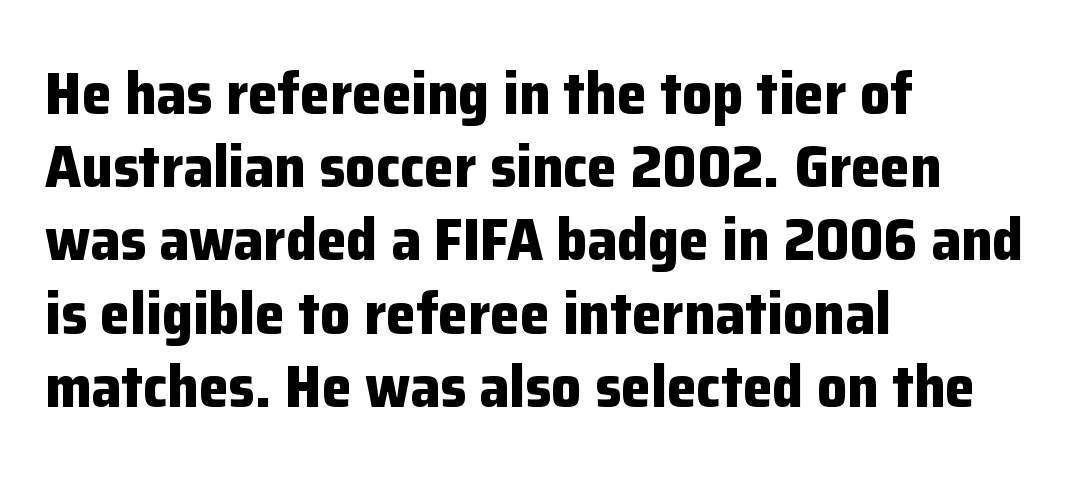
Q: Is the text bold? A: Yes.
Q: Is the text italic (slanted)? A: No, it is upright.
Q: Is the typeface a serif or a sans-serif typeface? A: Sans-serif.
Q: Is the text underlined? A: No.
Q: How is the paragraph aligned? A: Left-aligned.
Q: Is the spacing between letters normal or unusually wide? A: Normal.
Q: Width (condensed, normal, or wide)? A: Normal.
Q: Stroke contrast? A: Low.
Q: x-height? A: Medium.
Q: Monospaced? A: No.
